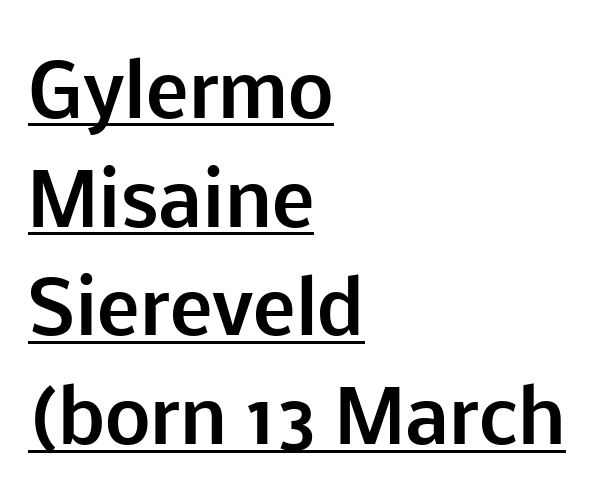
The image shows 72 px bold sans-serif type, upright; set left-aligned, normal line spacing (1.51x), normal letter spacing, underlined; low stroke contrast and a medium x-height.
